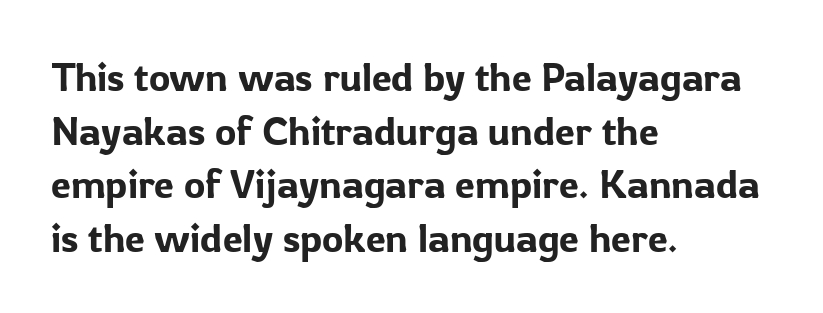
The image shows 40 px sans-serif type, upright; set left-aligned, normal line spacing (1.34x), normal letter spacing, not underlined; low stroke contrast and a medium x-height.
